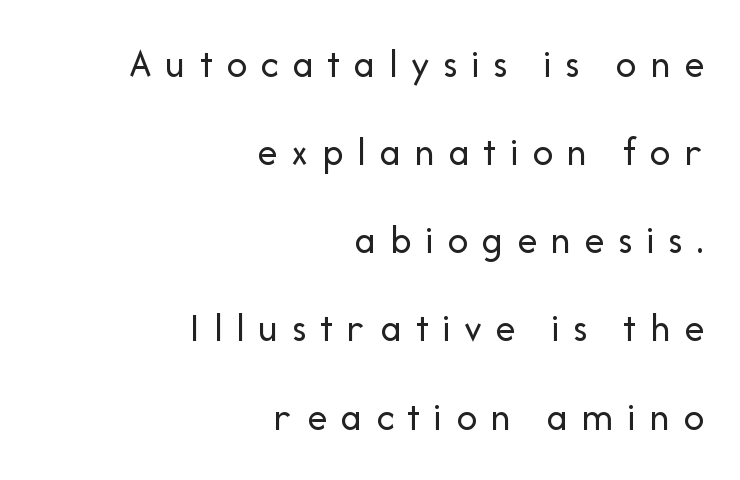
The image shows 41 px regular-weight sans-serif type, upright; set right-aligned, loose line spacing (2.15x), unusually wide letter spacing (+0.33 em), not underlined; low stroke contrast and a medium x-height.
